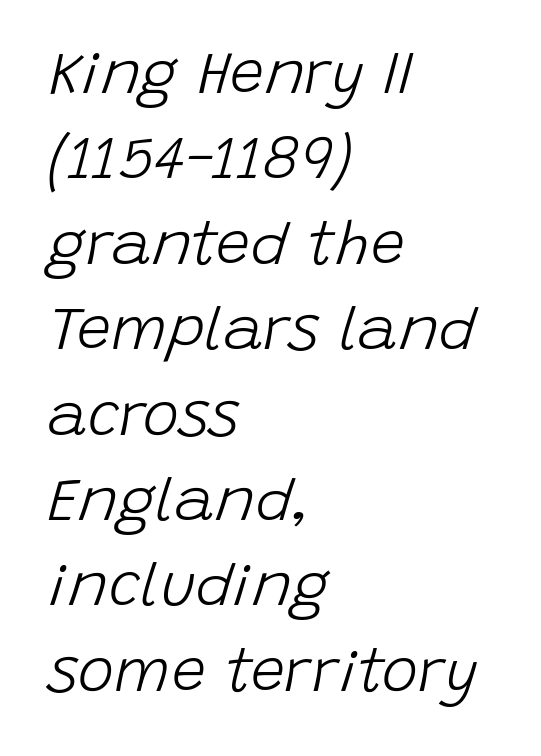
Each row of text sits above clean, open space. Heft: none added — not bold. The tracking reads as untouched default to a designer's eye. Looks like regular typesetting: each glyph gets only the width it needs.
